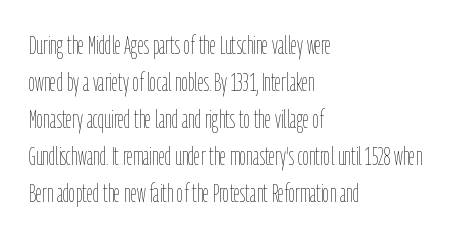
The image shows 25 px text type, upright; set left-aligned, normal line spacing (1.48x), normal letter spacing, not underlined.
